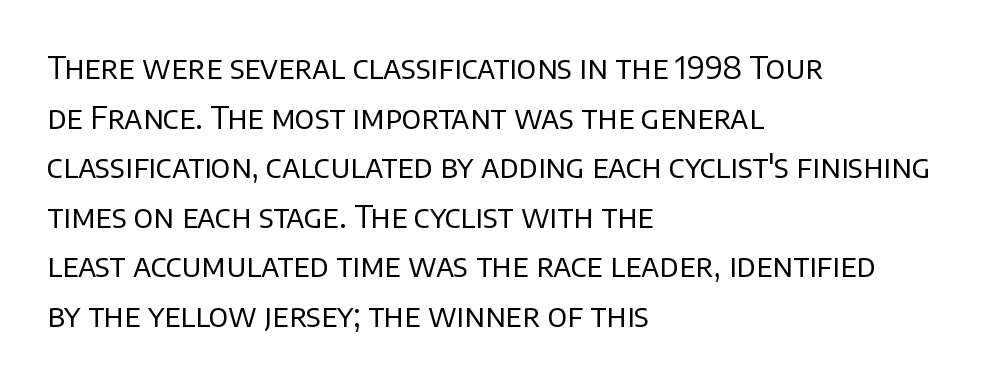
One-word summary of the alignment: left. Decoration check: the copy has no underline. The face looks like a standard text weight, possibly lighter. Leading: standard.
